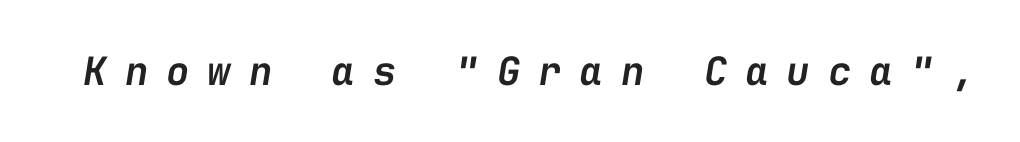
Display-style spreading of the glyphs; the letterfit is very open. Clear beneath every line of the passage. These lines were composed using italics. The letters are semibold — heavier than regular but short of a full bold.
